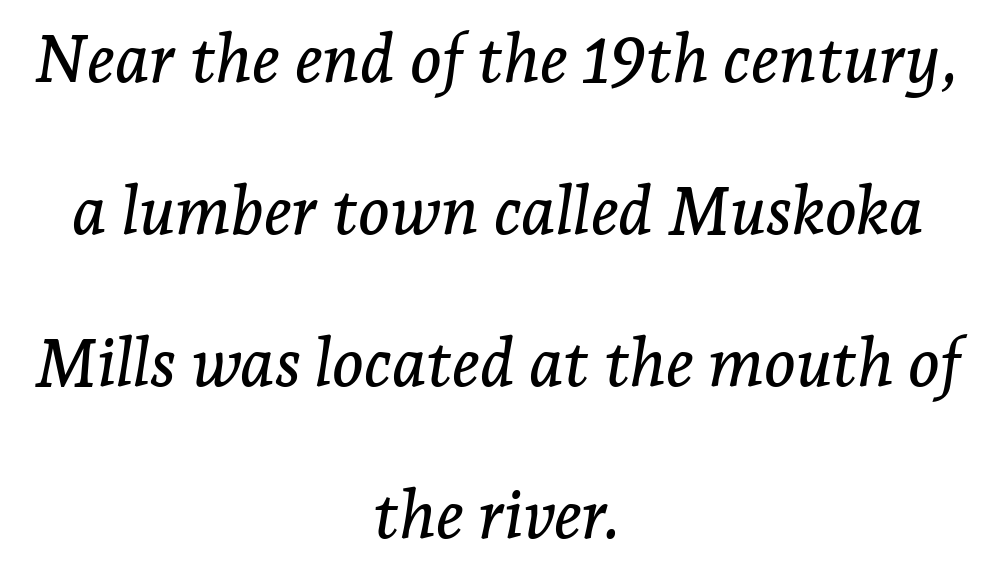
The image shows 67 px serif type, italic (leaning right); set centered, loose line spacing (2.27x), normal letter spacing, not underlined; low stroke contrast and a medium x-height.
